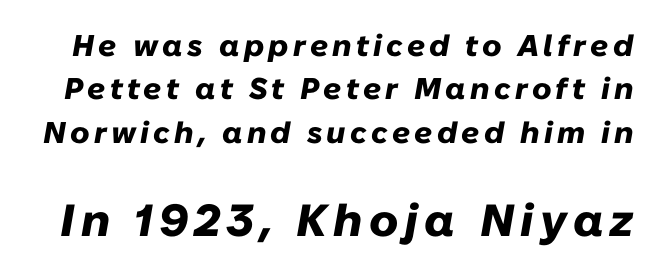
Q: Is the text bold? A: Yes.
Q: Is the text italic (slanted)? A: Yes, it leans right by about 10 degrees.
Q: Is the text underlined? A: No.
Q: Is the spacing between lines tight, normal or loose? A: Normal.
Q: Which block of text is set in a larger size, the first (top) or the second (bottom)? A: The second (bottom) one.
Q: Width (condensed, normal, or wide)? A: Normal.
Q: Stroke contrast? A: Low.
Q: x-height? A: Medium.
Q: Monospaced? A: No.
